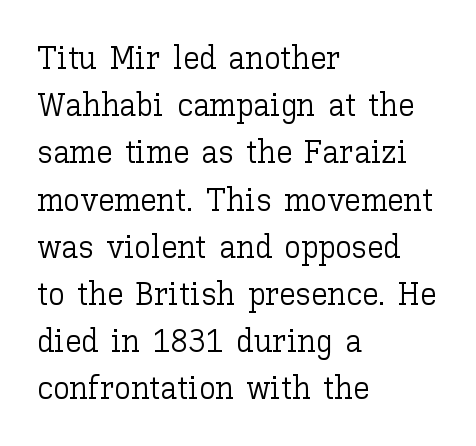
The image shows 33 px light type, upright; set left-aligned, normal line spacing (1.43x), normal letter spacing, not underlined; low stroke contrast and a medium x-height.
